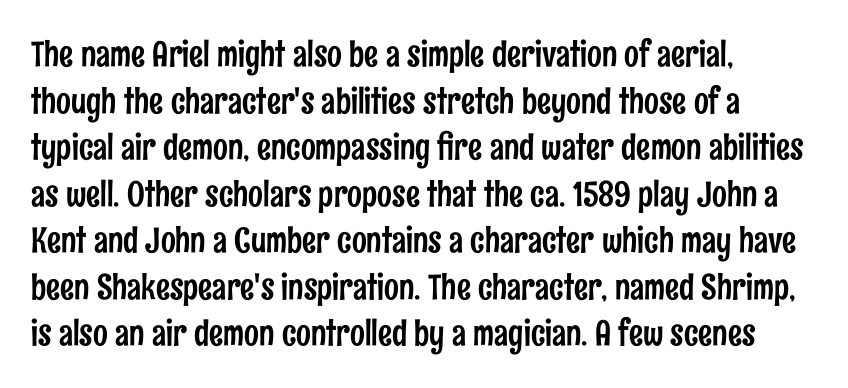
The image shows 35 px condensed sans-serif type, upright; set left-aligned, normal line spacing (1.33x), normal letter spacing, not underlined; low stroke contrast and a medium x-height.
